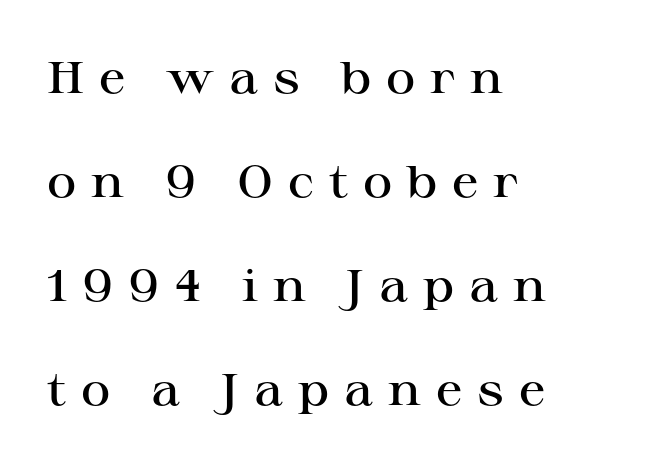
Notice how the passage keeps a crisp vertical edge on the left only. In terms of posture, this sample is upright. Substantial extra tracking has been applied to these lines. Unmarked baselines from the first word to the last.
